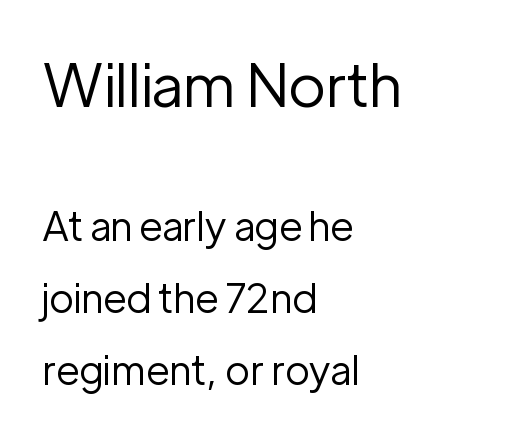
The face used here is rendered with its standard letterfit. Stroke terminals: plain, sans-serif. Casual observation: everything's shoved over to the left. Is the stroke heavy? The answer is a plain regular-or-lighter. A typesetter would mark this as roman, not italic. Do the characters align in a grid? No, the font is proportional.
